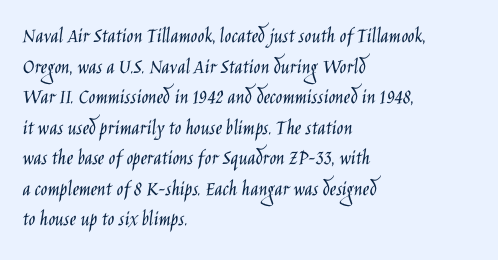
Q: Is the text bold? A: No.
Q: Is the text italic (slanted)? A: Yes.
Q: Is the text underlined? A: No.
Q: How is the paragraph aligned? A: Left-aligned.
Q: Is the spacing between letters normal or unusually wide? A: Normal.
Q: Is the spacing between lines tight, normal or loose? A: Normal.
